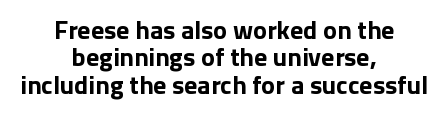
The image shows 26 px bold type, upright; set centered, tight line spacing (1.05x), normal letter spacing, not underlined.
